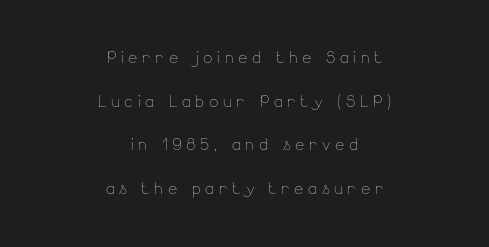
{"italic": "no", "bold": "no", "underline": "no", "align": "center", "line_spacing": "loose", "line_spacing_ratio": 1.98, "letter_spacing": "wide", "letter_spacing_em": 0.21, "glyph_px": 22}
